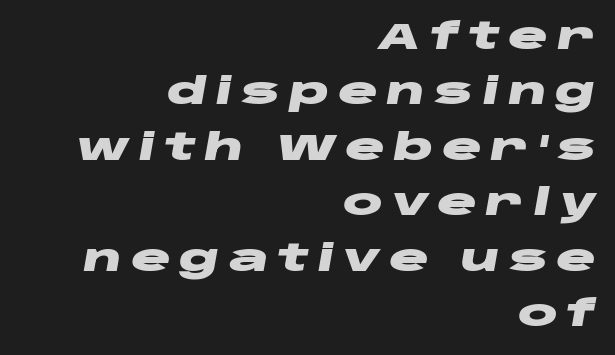
The image shows 37 px heavy, wide type, italic (leaning right); set right-aligned, normal line spacing (1.5x), unusually wide letter spacing (+0.23 em), not underlined; low stroke contrast and a large x-height.
